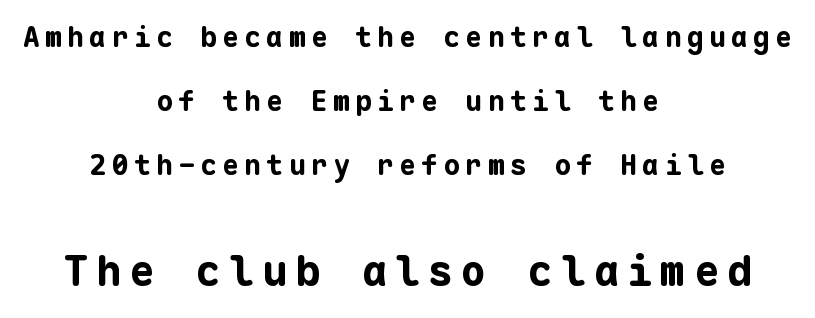
Font category for this specimen: sans-serif. Fixed-width glyphs throughout — classic coding-font behaviour. Each row of text sits above clean, open space. Italic? Not at all — the glyphs are vertical. The paragraph has two soft edges and a firm central axis.
